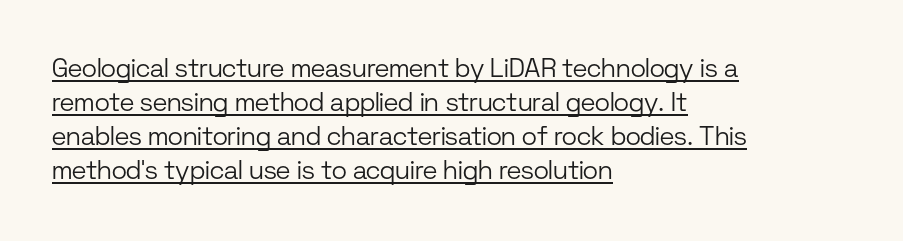
Decoration check: the copy is underlined. No extra ink here — the face is not bold. Every row of glyphs begins at an identical x-position on the left. This rendering leaves character spacing at its baseline value. Every character sits straight up, as roman type does.
